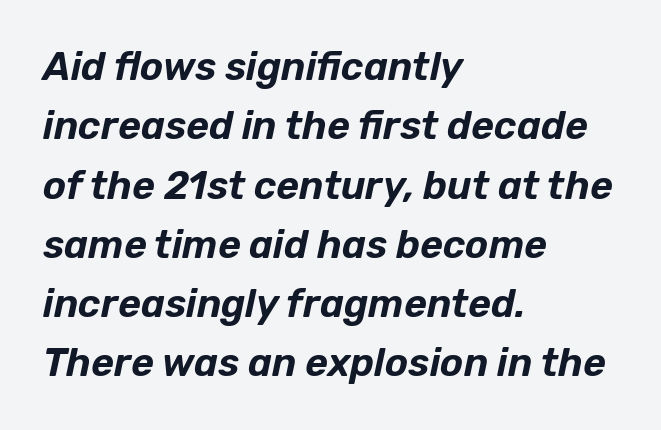
{"italic": "yes", "lean": "right", "slant_degrees": 12, "width": "normal", "stroke_contrast": "low", "x_height": "medium", "monospaced": "no", "underline": "no", "align": "left", "line_spacing": "normal", "line_spacing_ratio": 1.52, "letter_spacing": "normal", "letter_spacing_em": 0.0, "glyph_px": 39}
